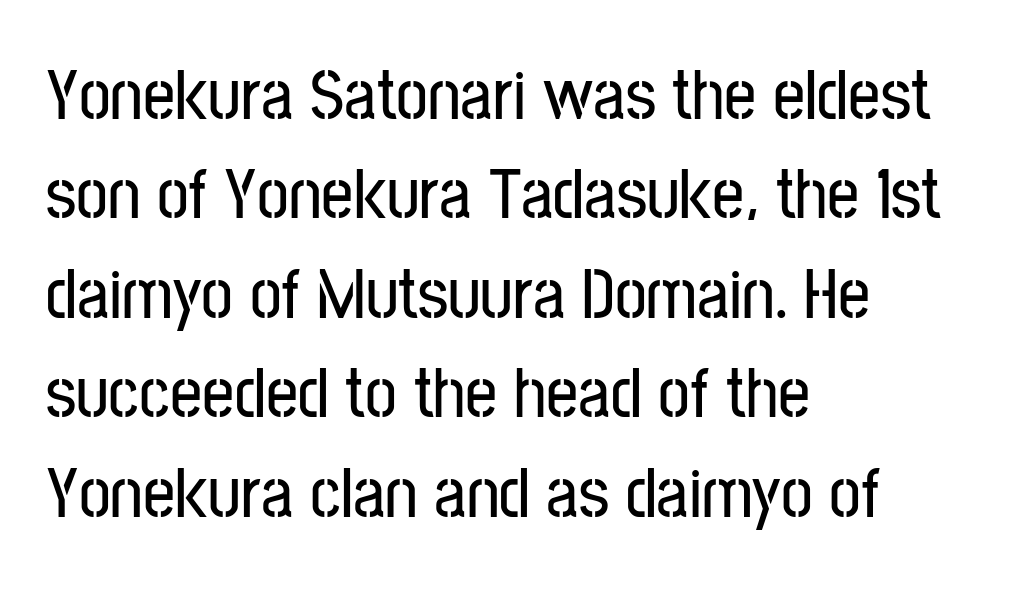
Q: Is the text italic (slanted)? A: No, it is upright.
Q: Is the typeface a serif or a sans-serif typeface? A: Sans-serif.
Q: Is the text underlined? A: No.
Q: How is the paragraph aligned? A: Left-aligned.
Q: Is the spacing between letters normal or unusually wide? A: Normal.
Q: Is the spacing between lines tight, normal or loose? A: Normal.
Q: Width (condensed, normal, or wide)? A: Condensed.
Q: Stroke contrast? A: Low.
Q: x-height? A: Medium.
Q: Monospaced? A: No.
